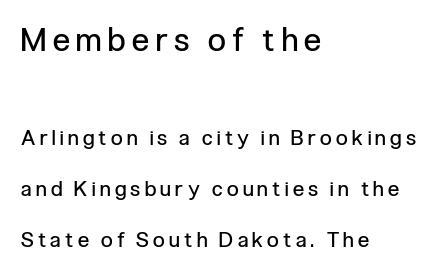
Q: Is the text bold? A: No.
Q: Is the text italic (slanted)? A: No, it is upright.
Q: Is the typeface a serif or a sans-serif typeface? A: Sans-serif.
Q: Is the text underlined? A: No.
Q: How is the paragraph aligned? A: Left-aligned.
Q: Is the spacing between letters normal or unusually wide? A: Unusually wide.
Q: Is the spacing between lines tight, normal or loose? A: Loose.
Q: Which block of text is set in a larger size, the first (top) or the second (bottom)? A: The first (top) one.
Q: Width (condensed, normal, or wide)? A: Condensed.
Q: Stroke contrast? A: Low.
Q: x-height? A: Medium.
Q: Monospaced? A: No.
